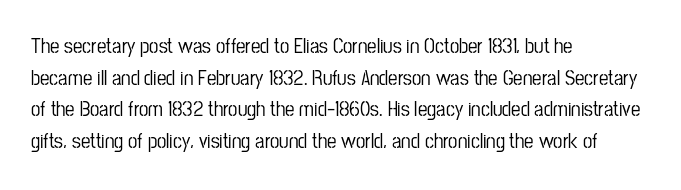
Has an underline been added? It has not. Do the letters lean? They stand straight. Notice how descenders clear the ascenders below comfortably — that's standard leading. The line texture is even and compact thanks to regular tracking.
